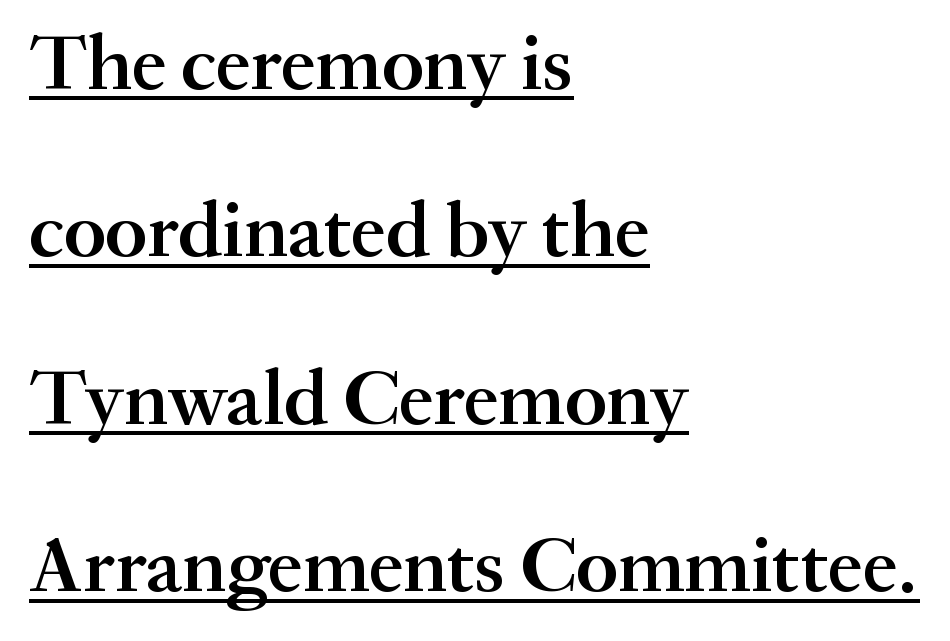
{"serif": "yes", "italic": "no", "bold": "semi", "weight": "semibold", "width": "normal", "stroke_contrast": "medium", "x_height": "small", "monospaced": "no", "underline": "yes", "align": "left", "line_spacing": "loose", "line_spacing_ratio": 2.12, "letter_spacing": "normal", "letter_spacing_em": 0.0, "glyph_px": 79}
